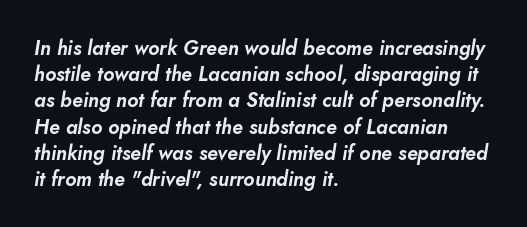
{"italic": "yes", "lean": "right", "slant_degrees": 10, "underline": "no", "align": "left", "line_spacing": "normal", "line_spacing_ratio": 1.31, "letter_spacing": "normal", "letter_spacing_em": 0.0, "glyph_px": 20}
